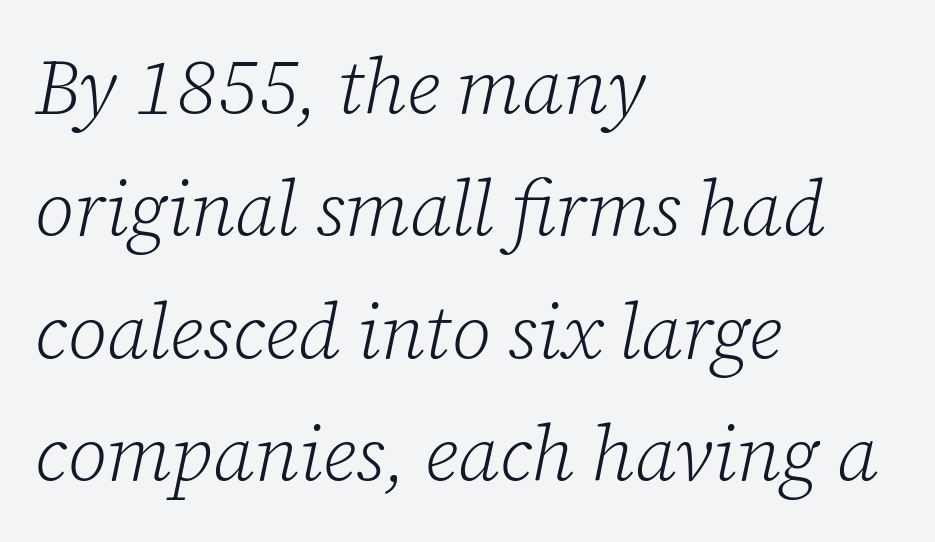
Q: Is the text bold? A: No.
Q: Is the text italic (slanted)? A: Yes, it leans right by about 12 degrees.
Q: Is the typeface a serif or a sans-serif typeface? A: Serif.
Q: Is the text underlined? A: No.
Q: How is the paragraph aligned? A: Left-aligned.
Q: Is the spacing between letters normal or unusually wide? A: Normal.
Q: Is the spacing between lines tight, normal or loose? A: Normal.
Q: Width (condensed, normal, or wide)? A: Normal.
Q: Stroke contrast? A: Low.
Q: x-height? A: Medium.
Q: Monospaced? A: No.
